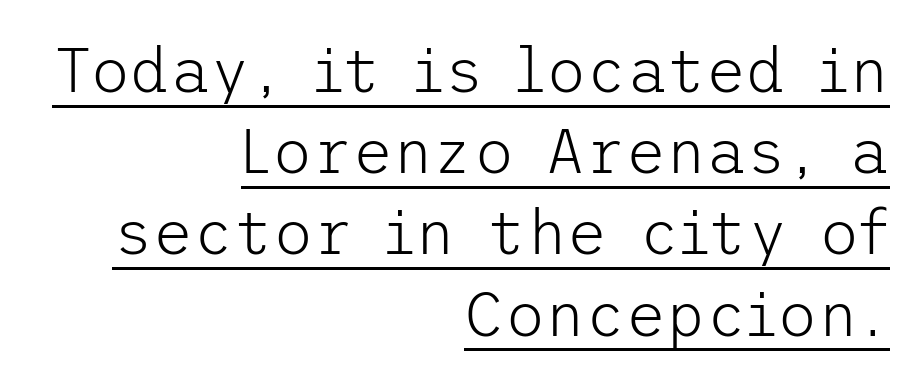
The image shows 62 px light sans-serif type, upright; set right-aligned, normal line spacing (1.31x), normal letter spacing, underlined; low stroke contrast and a medium x-height.
